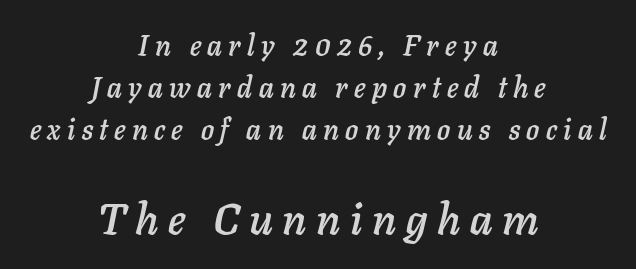
Leading matches the norm, producing a regular column. The font's italic variant was chosen for this text. Compared with typical body copy, the letter spacing here is much looser. This sample has the flowing, uneven cadence of proportional lettering.
